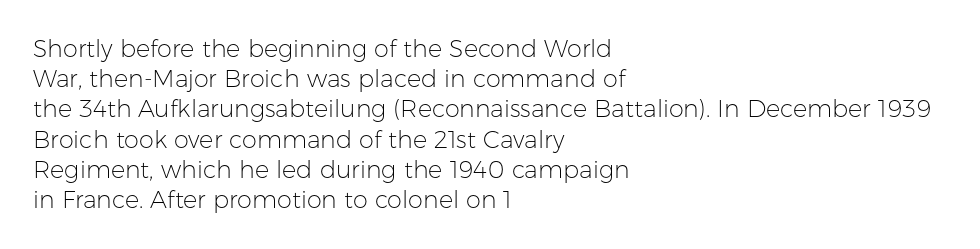
{"italic": "no", "bold": "no", "underline": "no", "align": "left", "line_spacing": "normal", "line_spacing_ratio": 1.26, "letter_spacing": "normal", "letter_spacing_em": 0.0, "glyph_px": 24}
